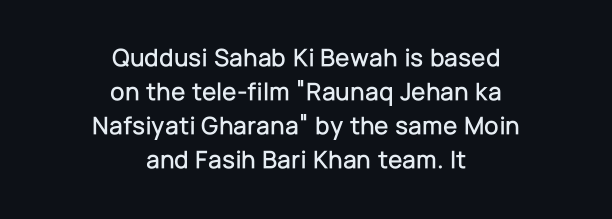
The image shows 26 px text type, upright; set centered, normal line spacing (1.31x), normal letter spacing, not underlined.
